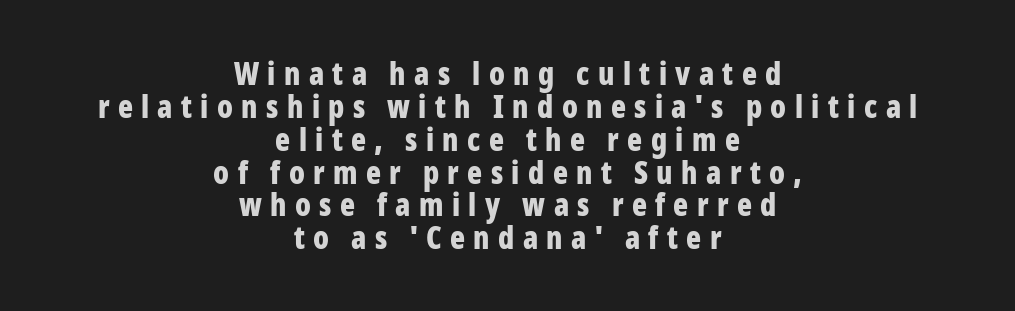
Q: Is the text bold? A: Yes.
Q: Is the text italic (slanted)? A: No, it is upright.
Q: Is the typeface a serif or a sans-serif typeface? A: Sans-serif.
Q: Is the text underlined? A: No.
Q: How is the paragraph aligned? A: Centered.
Q: Is the spacing between letters normal or unusually wide? A: Unusually wide.
Q: Is the spacing between lines tight, normal or loose? A: Tight.
Q: Width (condensed, normal, or wide)? A: Condensed.
Q: Stroke contrast? A: Low.
Q: x-height? A: Medium.
Q: Monospaced? A: No.
